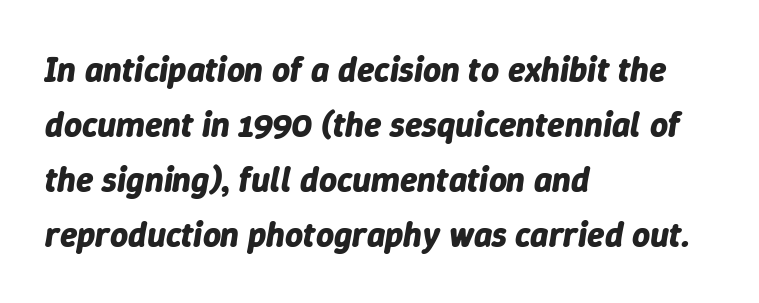
The image shows 35 px bold type, italic (leaning right); set left-aligned, normal line spacing (1.57x), normal letter spacing, not underlined; low stroke contrast and a medium x-height.
